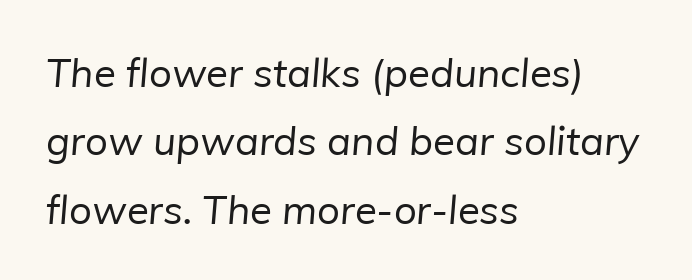
The letterforms sit shoulder to shoulder at normal distance. The passage shown is typeset with a sans-serif family. No letter is thick-stroked: the sample isn't bold. The typesetter chose a ragged-right arrangement here. Just letters on the line, the space beneath them empty. Is this a fixed-width face? No — the glyphs have proportional, varying widths.
